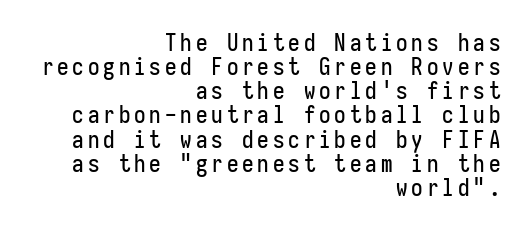
{"italic": "no", "underline": "no", "align": "right", "line_spacing": "tight", "line_spacing_ratio": 1.05, "glyph_px": 23}
